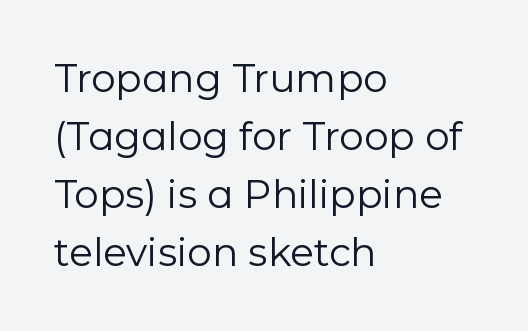
No feet cap the strokes, marking this as sans-serif type. Stroke mass is kept to a normal reading level or below. Vertically, the passage feels balanced, rows spaced as you'd expect. Students, note that the glyphs here touch the page at normal intervals. Looks like regular typesetting: each glyph gets only the width it needs. This rendering features lettering with no underline.
